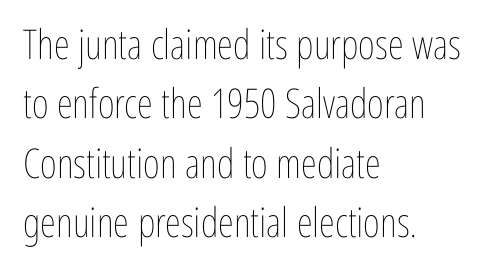
Q: Is the text bold? A: No.
Q: Is the text italic (slanted)? A: No, it is upright.
Q: Is the text underlined? A: No.
Q: How is the paragraph aligned? A: Left-aligned.
Q: Is the spacing between letters normal or unusually wide? A: Normal.
Q: Is the spacing between lines tight, normal or loose? A: Normal.
Q: Width (condensed, normal, or wide)? A: Condensed.
Q: Stroke contrast? A: Low.
Q: x-height? A: Medium.
Q: Monospaced? A: No.
